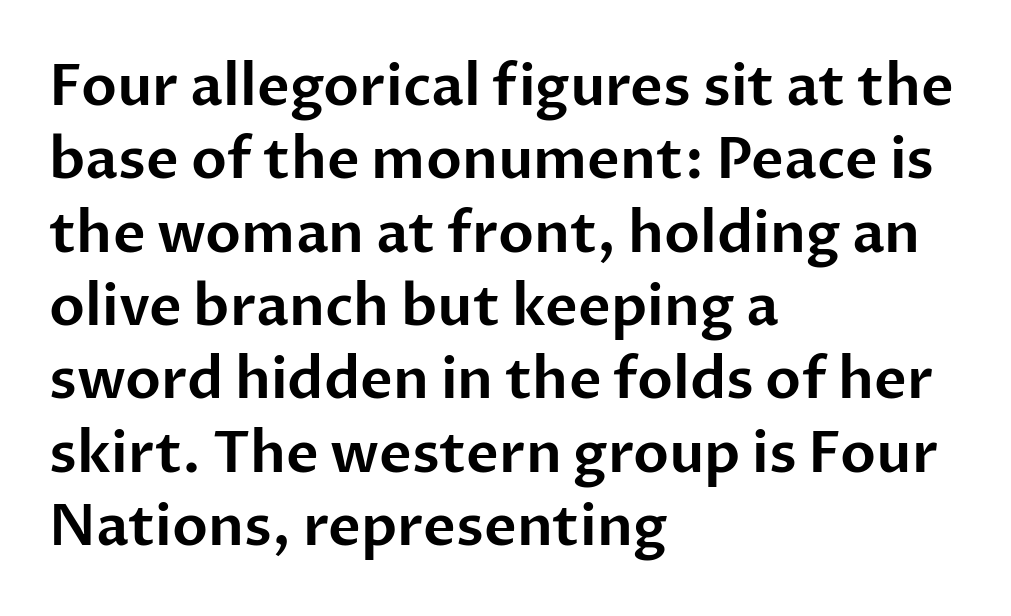
The image shows 56 px sans-serif type, upright; set left-aligned, normal line spacing (1.31x), normal letter spacing, not underlined; low stroke contrast and a medium x-height.
